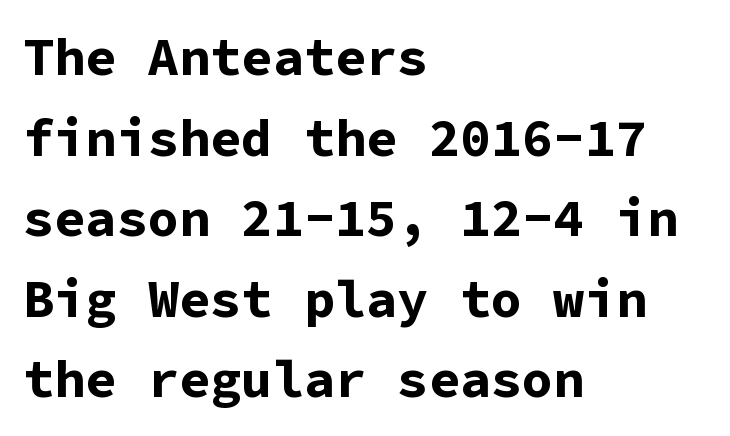
Nobody touched the tracking dial on this one. A typesetter would label this face a sans. A typesetter would call this monospace, since all characters share one set width. Horizontally, the lines are justified to the leading edge only. The leading is moderate, giving the passage an even texture.
